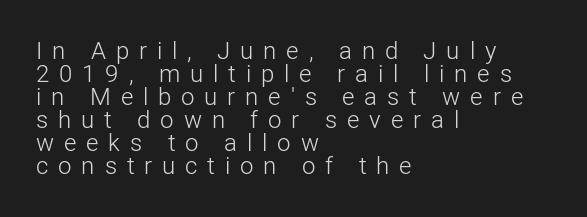
Q: Is the text bold? A: No.
Q: Is the text italic (slanted)? A: No, it is upright.
Q: Is the text underlined? A: No.
Q: How is the paragraph aligned? A: Left-aligned.
Q: Is the spacing between letters normal or unusually wide? A: Unusually wide.
Q: Is the spacing between lines tight, normal or loose? A: Tight.
